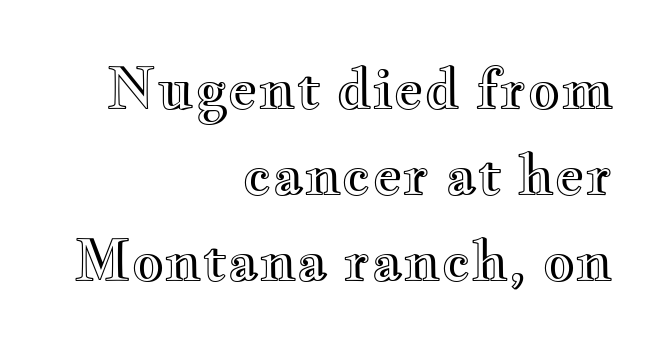
Q: Is the text italic (slanted)? A: No, it is upright.
Q: Is the text underlined? A: No.
Q: How is the paragraph aligned? A: Right-aligned.
Q: Is the spacing between letters normal or unusually wide? A: Normal.
Q: Is the spacing between lines tight, normal or loose? A: Normal.
Q: Width (condensed, normal, or wide)? A: Wide.
Q: x-height? A: Small.
Q: Monospaced? A: No.
